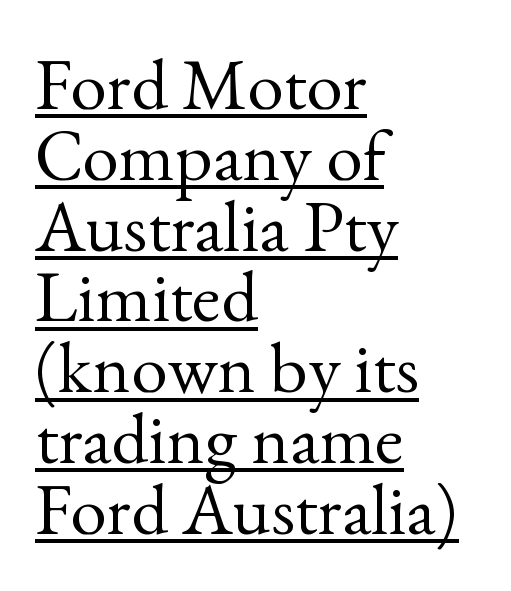
Q: Is the text bold? A: No.
Q: Is the text italic (slanted)? A: No, it is upright.
Q: Is the typeface a serif or a sans-serif typeface? A: Serif.
Q: Is the text underlined? A: Yes.
Q: How is the paragraph aligned? A: Left-aligned.
Q: Is the spacing between letters normal or unusually wide? A: Normal.
Q: Is the spacing between lines tight, normal or loose? A: Tight.
Q: Width (condensed, normal, or wide)? A: Normal.
Q: x-height? A: Small.
Q: Monospaced? A: No.
